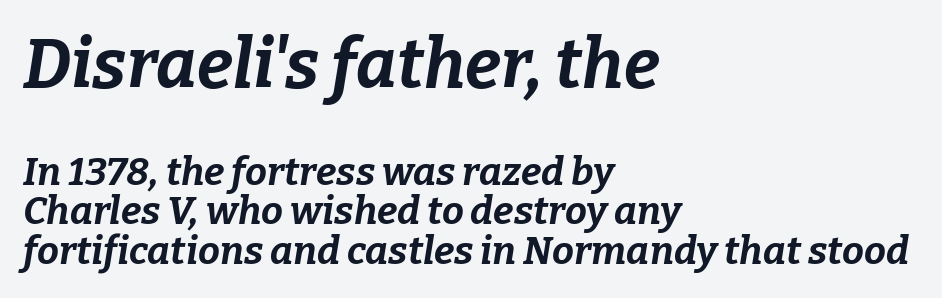
The image shows 69 px bold type, italic (leaning right); set left-aligned, tight line spacing (1.01x), normal letter spacing, not underlined; the first (top) block is 1.77x larger; low stroke contrast and a medium x-height.
